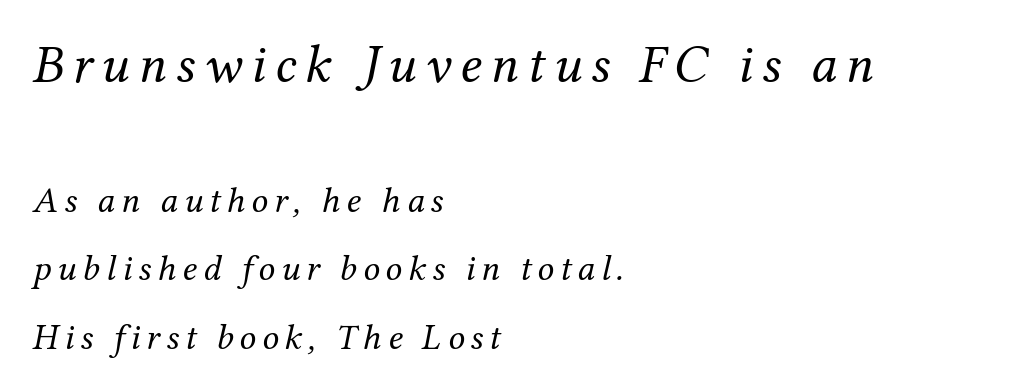
In terms of letterform style, serifs are clearly present. Is the type slanted? Yes — the strokes lean at a clear angle. The rag falls on the right side of this text block. Descenders hang freely into open space. The letters in the upper block stand taller than those in the block below.
